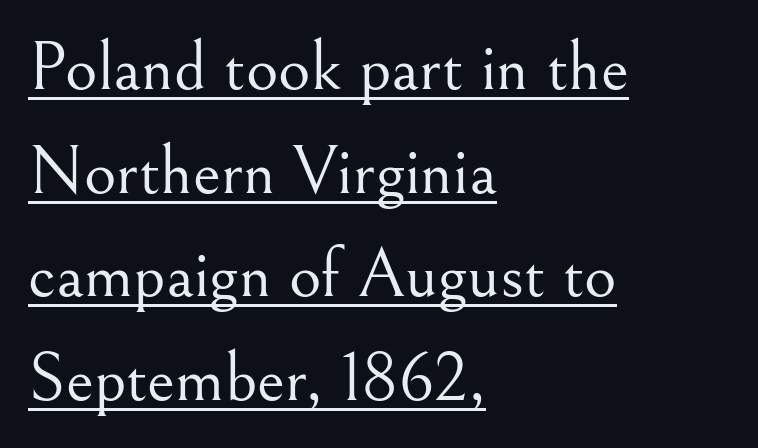
Does extra space separate the letters? No, they use regular spacing. This is roman type, the default non-slanted kind. These lines are composed in type with serifs. Each stroke keeps to a modest, everyday thickness or less. Is there an underline? Yes — a line sits under the letters. The vertical gap from one line to the next is medium.
